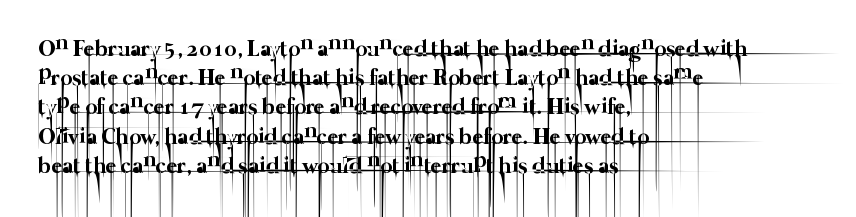
{"bold": "no", "underline": "no", "align": "left", "line_spacing": "normal", "line_spacing_ratio": 1.27, "letter_spacing": "normal", "letter_spacing_em": 0.0, "glyph_px": 23}
